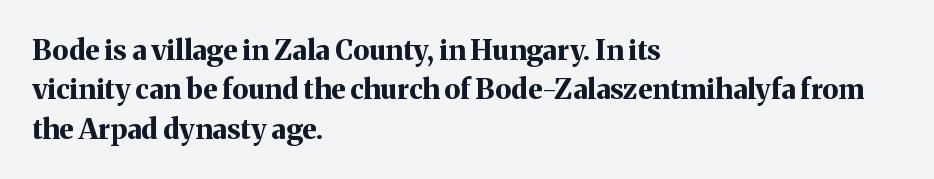
Q: Is the text bold? A: Yes.
Q: Is the text italic (slanted)? A: No, it is upright.
Q: Is the typeface a serif or a sans-serif typeface? A: Serif.
Q: Is the text underlined? A: No.
Q: How is the paragraph aligned? A: Left-aligned.
Q: Is the spacing between letters normal or unusually wide? A: Normal.
Q: Is the spacing between lines tight, normal or loose? A: Normal.
Q: Width (condensed, normal, or wide)? A: Normal.
Q: Stroke contrast? A: Medium.
Q: x-height? A: Medium.
Q: Monospaced? A: No.
